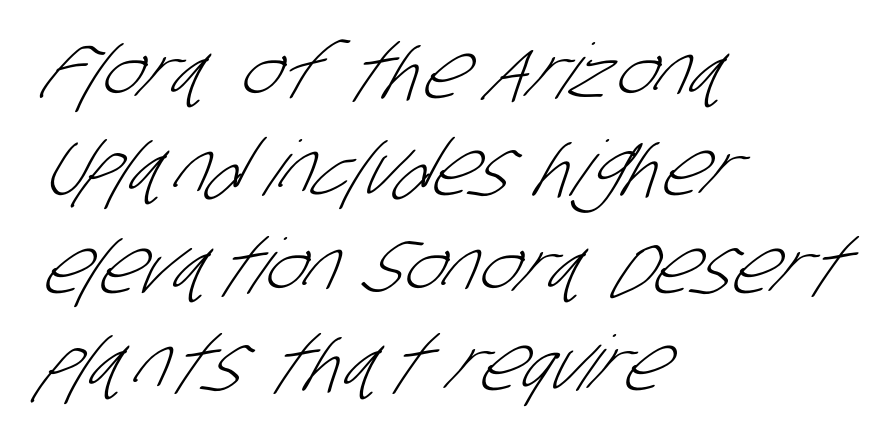
Compared with a typical body face, this is equally light or lighter still. Vertically, the passage feels balanced, rows spaced as you'd expect. Are there feet on the stems? There aren't — it's a sans. Each line starts at the same left margin while the right side varies. Plain, unruled lines of type. Varying glyph widths throughout — classic text-font behaviour.
